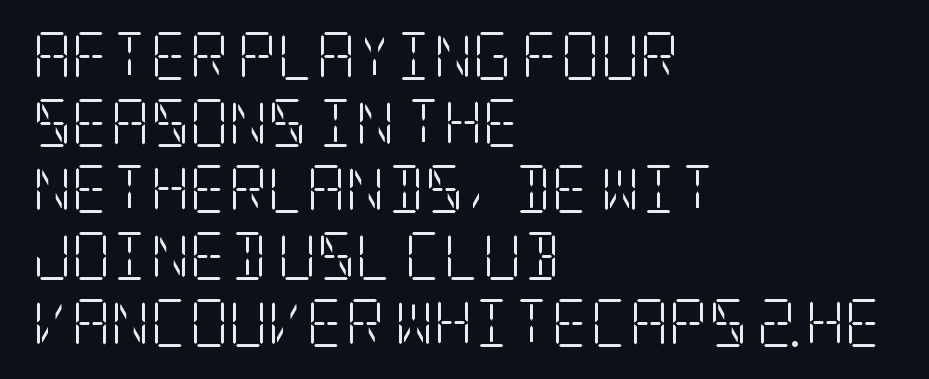
The image shows 48 px light, condensed serif type, upright; set left-aligned, normal line spacing (1.39x), normal letter spacing, not underlined; low stroke contrast and a large x-height.
